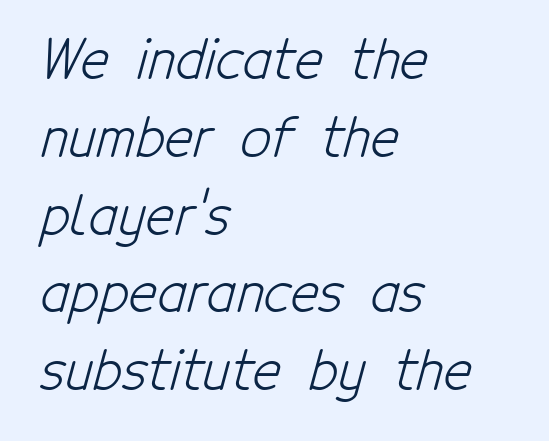
{"serif": "no", "bold": "no", "weight": "light", "width": "condensed", "stroke_contrast": "low", "x_height": "medium", "monospaced": "no", "underline": "no", "align": "left", "line_spacing": "normal", "line_spacing_ratio": 1.44, "letter_spacing": "normal", "letter_spacing_em": 0.0, "glyph_px": 54}
